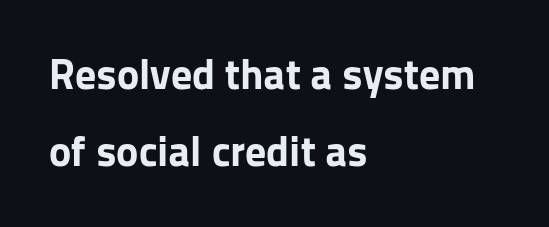
{"serif": "no", "italic": "no", "bold": "yes", "weight": "bold", "width": "normal", "stroke_contrast": "low", "x_height": "medium", "monospaced": "no", "underline": "no", "align": "left", "line_spacing_ratio": 1.84, "letter_spacing": "normal", "letter_spacing_em": 0.0, "glyph_px": 42}
